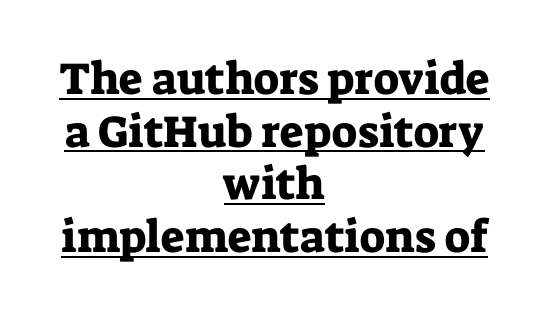
Q: Is the text italic (slanted)? A: No, it is upright.
Q: Is the typeface a serif or a sans-serif typeface? A: Serif.
Q: Is the text underlined? A: Yes.
Q: How is the paragraph aligned? A: Centered.
Q: Is the spacing between letters normal or unusually wide? A: Normal.
Q: Width (condensed, normal, or wide)? A: Normal.
Q: Stroke contrast? A: Low.
Q: x-height? A: Medium.
Q: Monospaced? A: No.
